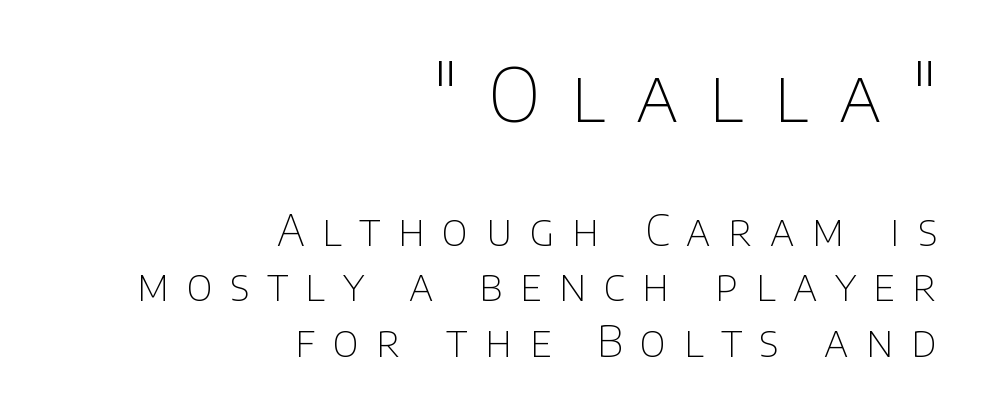
Q: Is the text bold? A: No.
Q: Is the text italic (slanted)? A: No, it is upright.
Q: Is the typeface a serif or a sans-serif typeface? A: Sans-serif.
Q: Is the text underlined? A: No.
Q: How is the paragraph aligned? A: Right-aligned.
Q: Is the spacing between letters normal or unusually wide? A: Unusually wide.
Q: Is the spacing between lines tight, normal or loose? A: Normal.
Q: Which block of text is set in a larger size, the first (top) or the second (bottom)? A: The first (top) one.
Q: Width (condensed, normal, or wide)? A: Normal.
Q: Stroke contrast? A: Low.
Q: x-height? A: Large.
Q: Monospaced? A: No.
